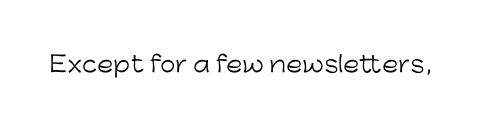
Q: Is the text bold? A: No.
Q: Is the text italic (slanted)? A: No, it is upright.
Q: Is the text underlined? A: No.
Q: Is the spacing between letters normal or unusually wide? A: Normal.
